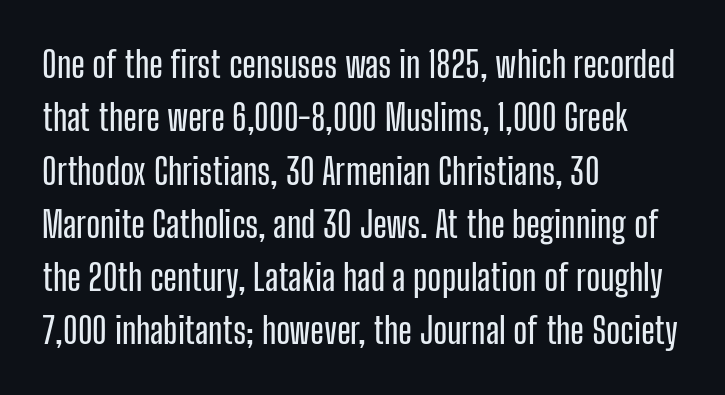
The image shows 36 px condensed sans-serif type, upright; set left-aligned, normal line spacing (1.48x), normal letter spacing, not underlined; low stroke contrast and a medium x-height.
